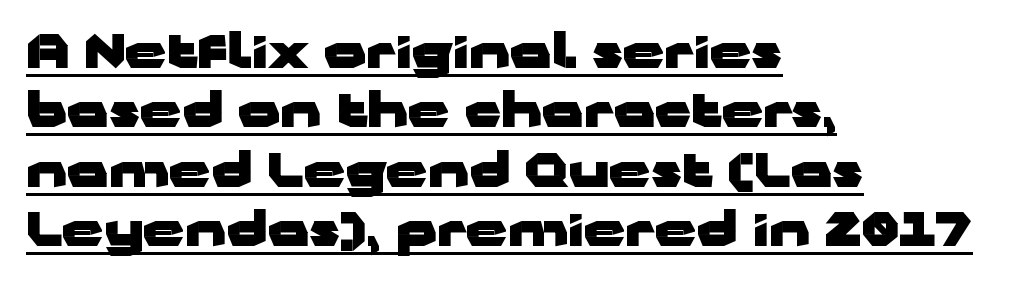
{"serif": "no", "italic": "no", "bold": "yes", "weight": "heavy", "width": "wide", "stroke_contrast": "low", "x_height": "medium", "monospaced": "no", "underline": "yes", "align": "left", "line_spacing": "normal", "line_spacing_ratio": 1.29, "letter_spacing": "normal", "letter_spacing_em": 0.0, "glyph_px": 46}
